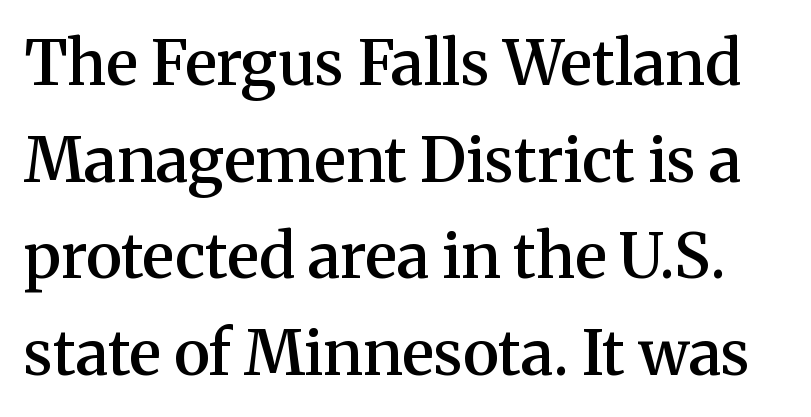
Characters follow at the spacing the type designer built in. These lines sit exactly where default settings would place them. This is the in-between weight designers call semibold or demi. You could not count columns in this text — the font is proportionally spaced. When letters stand straight like this, we call the style roman or upright. Rule under the text: the space is simply empty.
